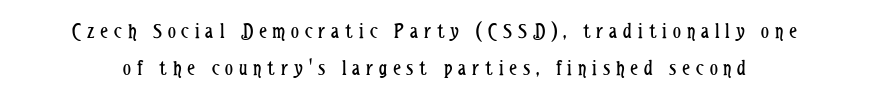
{"italic": "no", "bold": "no", "underline": "no", "line_spacing": "normal", "line_spacing_ratio": 1.66, "letter_spacing": "wide", "letter_spacing_em": 0.27, "glyph_px": 22}
